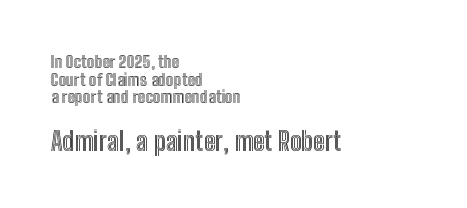
{"italic": "no", "underline": "no", "align": "left", "line_spacing": "tight", "line_spacing_ratio": 1.04, "letter_spacing": "normal", "letter_spacing_em": 0.0, "larger_block": "second", "size_ratio": 1.53, "glyph_px": 26}
